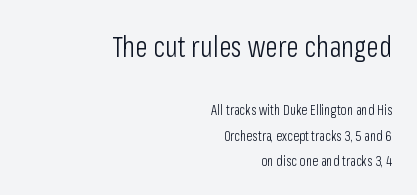
{"serif": "no", "italic": "no", "bold": "no", "weight": "light", "width": "condensed", "stroke_contrast": "low", "x_height": "medium", "monospaced": "no", "underline": "no", "align": "right", "line_spacing_ratio": 1.8, "letter_spacing": "normal", "letter_spacing_em": 0.0, "larger_block": "first", "size_ratio": 2.07, "glyph_px": 29}
